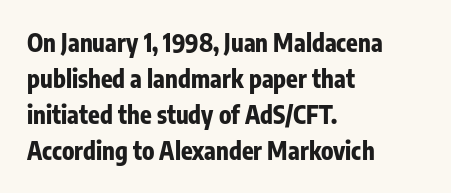
These lines are set flush left with a ragged right edge. Upright lettering throughout. Compared with typical body copy, the letter spacing here is the same. The line-height multiplier appears to be the usual default.
